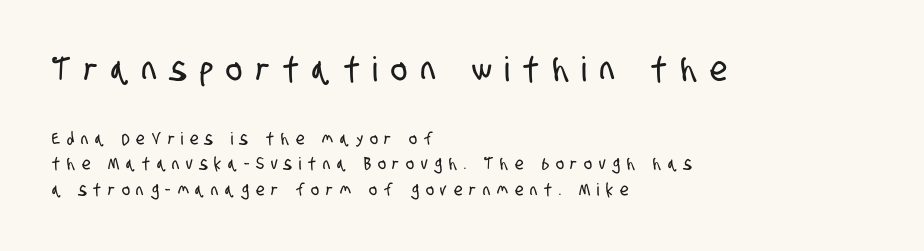
{"serif": "no", "width": "condensed", "stroke_contrast": "low", "x_height": "large", "monospaced": "no", "underline": "no", "align": "left", "line_spacing": "normal", "line_spacing_ratio": 1.49, "letter_spacing": "wide", "letter_spacing_em": 0.41, "larger_block": "first", "size_ratio": 2.0, "glyph_px": 34}
